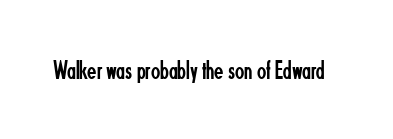
The image shows 27 px text type, upright; set normal letter spacing, not underlined.
